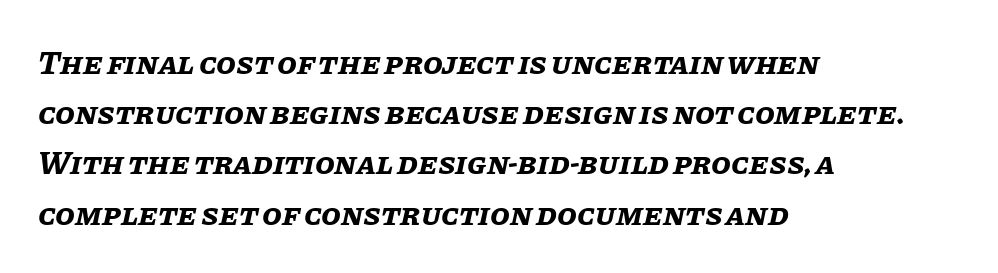
Is the block centered? No — it sits flush against the left margin. You'd pick this weight for a headline — it's a proper bold. Here the designer chose a conventional face with non-uniform glyph widths. The font's italic variant was chosen for this text.
